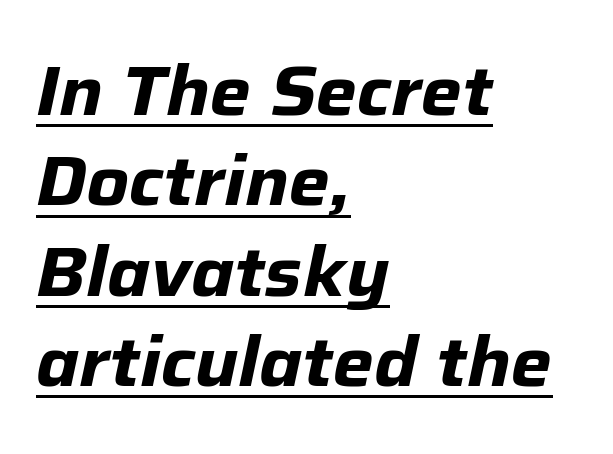
A rule runs beneath these lines of type. The text carries the slant typical of an italic or oblique font. The sample has been set heavy, in full bold. The rendering uses a moderate line-height, typical for paragraphs. You could not count columns in this text — the font is proportionally spaced.
